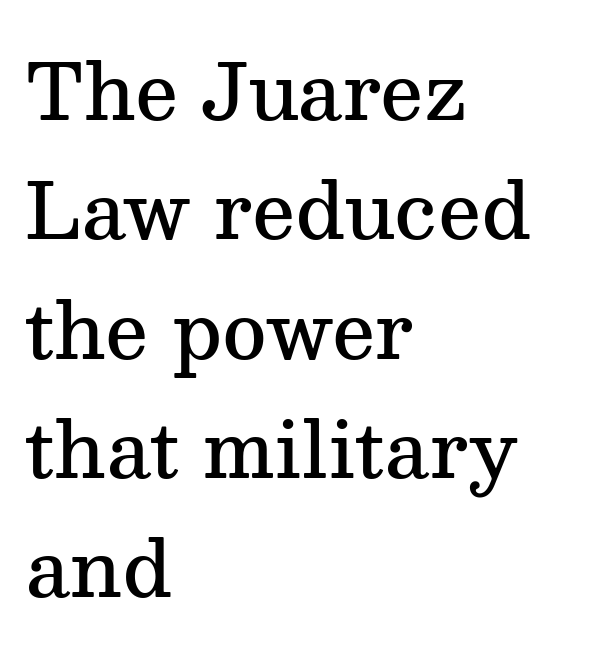
{"serif": "yes", "italic": "no", "bold": "semi", "weight": "semibold", "width": "normal", "stroke_contrast": "medium", "x_height": "medium", "monospaced": "no", "underline": "no", "align": "left", "line_spacing": "normal", "line_spacing_ratio": 1.57, "letter_spacing": "normal", "letter_spacing_em": 0.0, "glyph_px": 76}
